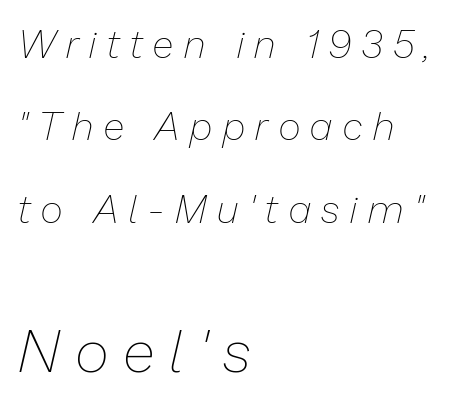
{"italic": "yes", "lean": "right", "slant_degrees": 13, "bold": "no", "weight": "thin", "width": "normal", "stroke_contrast": "low", "x_height": "medium", "monospaced": "no", "underline": "no", "align": "left", "line_spacing": "loose", "line_spacing_ratio": 2.11, "letter_spacing": "wide", "letter_spacing_em": 0.28, "larger_block": "second", "size_ratio": 1.51, "glyph_px": 59}
